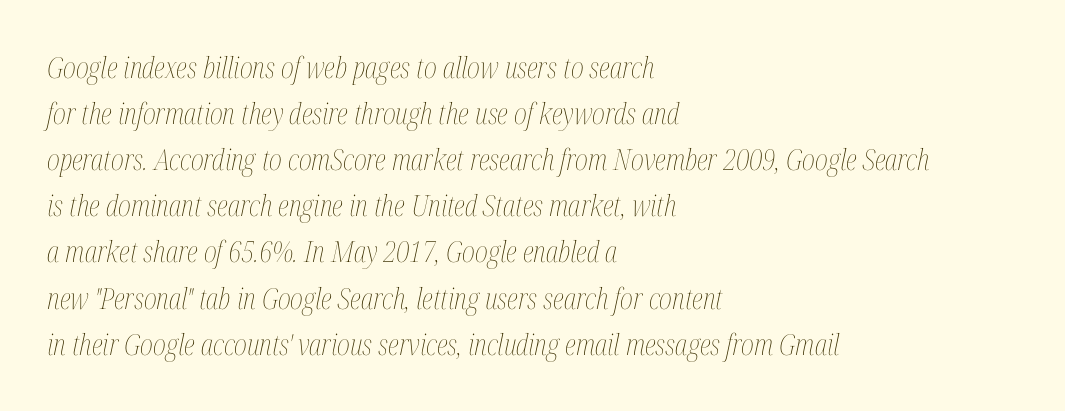
{"italic": "yes", "lean": "right", "slant_degrees": 12, "bold": "no", "weight": "thin", "width": "condensed", "stroke_contrast": "medium", "x_height": "medium", "monospaced": "no", "underline": "no", "align": "left", "line_spacing": "normal", "line_spacing_ratio": 1.59, "letter_spacing": "normal", "letter_spacing_em": 0.0, "glyph_px": 29}
